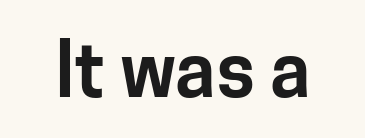
The image shows 75 px sans-serif type, upright; set normal letter spacing, not underlined; low stroke contrast and a medium x-height.
